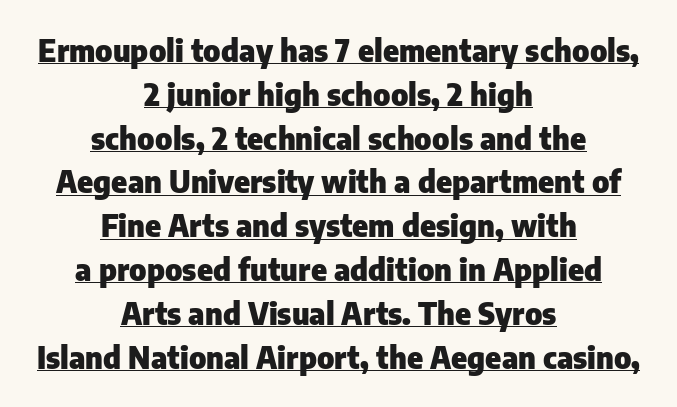
Heavy-handed strokes throughout: this text is bold. The letters advance in unequal steps, a hallmark of proportional type. Horizontally, the lines are justified to the midpoint only. The sample's only ornament is a line tracing under the words.
